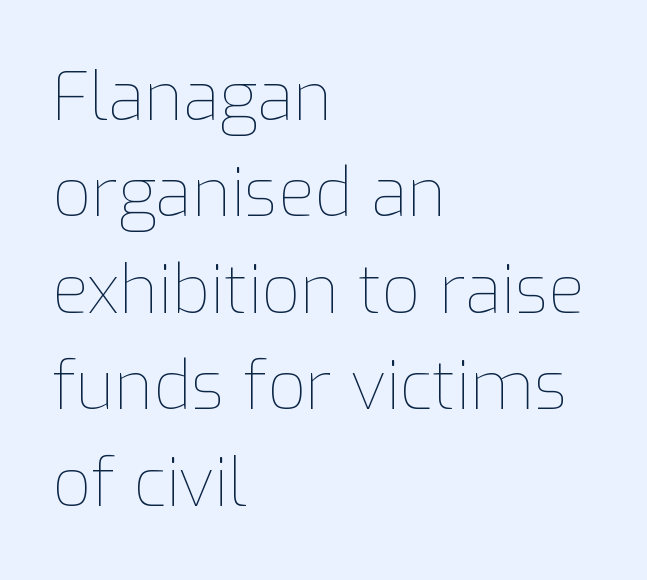
Q: Is the text bold? A: No.
Q: Is the text italic (slanted)? A: No, it is upright.
Q: Is the text underlined? A: No.
Q: How is the paragraph aligned? A: Left-aligned.
Q: Is the spacing between letters normal or unusually wide? A: Normal.
Q: Is the spacing between lines tight, normal or loose? A: Normal.
Q: Width (condensed, normal, or wide)? A: Normal.
Q: Stroke contrast? A: Low.
Q: x-height? A: Medium.
Q: Monospaced? A: No.
